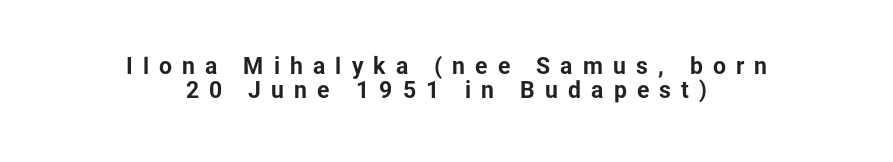
The text block is weighted toward neither margin, spreading evenly from the middle. Closely set lines give the paragraph a compact silhouette. Type without underlining. When letters stand straight like this, we call the style roman or upright. The letters are bold, with thick, heavy strokes. Between one letter and the next there's a generous, obvious gap.
